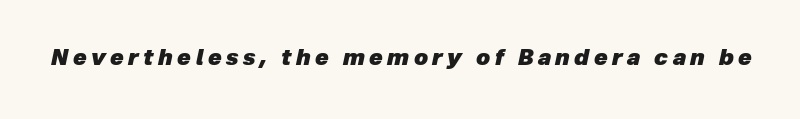
Q: Is the text bold? A: Yes.
Q: Is the text italic (slanted)? A: Yes, it leans right by about 12 degrees.
Q: Is the text underlined? A: No.
Q: Is the spacing between letters normal or unusually wide? A: Unusually wide.
